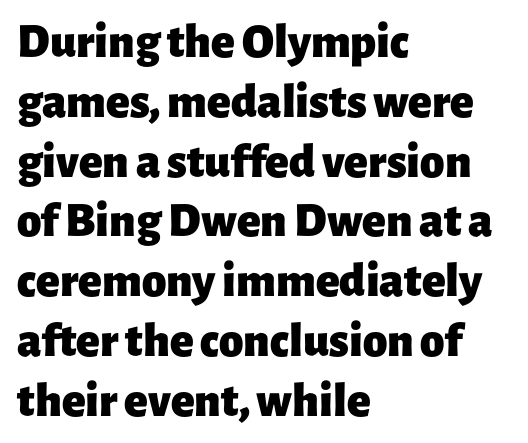
Pretty heavy lettering here — definitely bold. Letter spacing: default. A typesetter would call this proportional, since set widths differ per character. The paragraph shown leans on its left margin.
